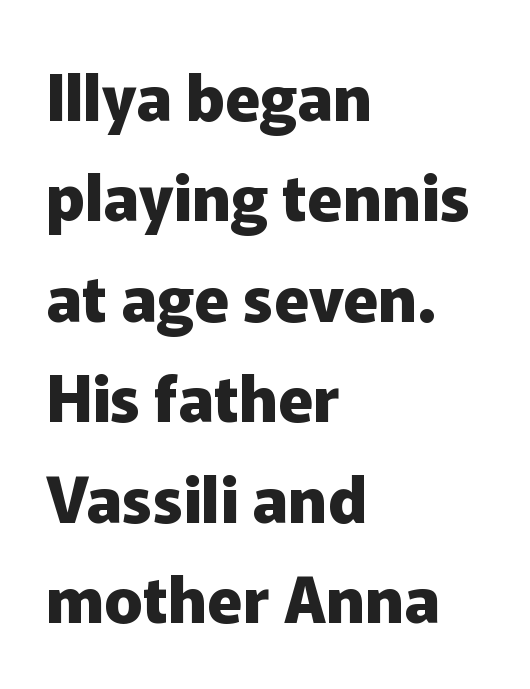
Note the varied advance widths — an 'i' is clearly narrower than an 'm'. This rendering employs a face without finishing strokes, i.e., a sans-serif. Compared with typical body copy, the letter spacing here is the same. Is the type bold? Yes — the strokes are clearly thick and heavy.
